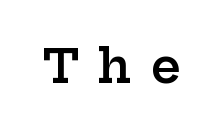
{"serif": "yes", "italic": "no", "bold": "semi", "weight": "semibold", "width": "wide", "stroke_contrast": "low", "x_height": "medium", "monospaced": "no", "underline": "no", "letter_spacing": "wide", "letter_spacing_em": 0.43, "glyph_px": 46}
